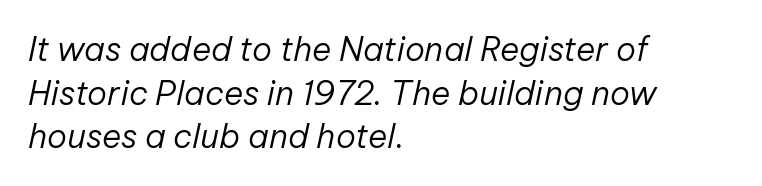
Italic? Definitely — the glyphs are oblique. A light-to-regular cut is what we see here. Each row of text sits above clean, open space. Layout note: lines flush left. Look at the tracking — it's just the regular setting, nothing added.
